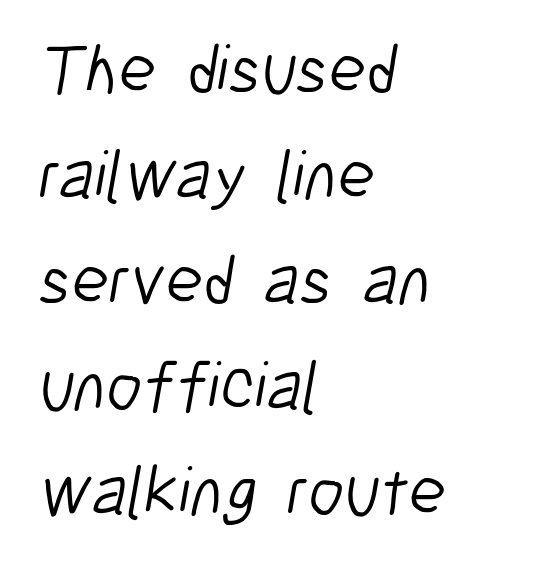
Each row of text sits above clean, open space. This is sans-serif lettering, the kind often seen on screens and signage. The font is comparable to plain body text, perhaps lighter. The face used here is rendered with its standard letterfit.
